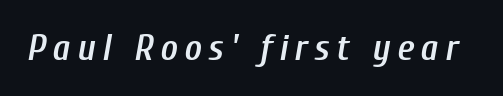
The image shows 37 px semibold, condensed type, italic (leaning right); set not underlined; low stroke contrast and a medium x-height.
